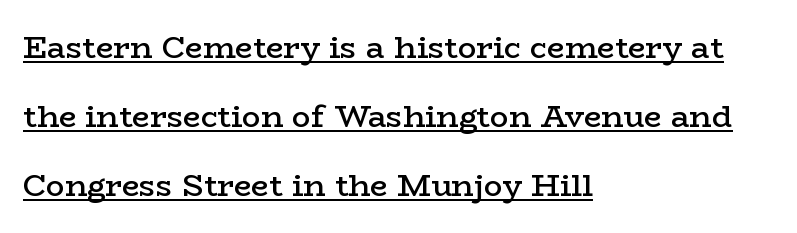
In terms of letterspacing, this is plain default setting. In terms of weight, the rendering is demibold, just under bold. What kind of face is this? One with serifs. Rendered with straight, roman letterforms. Reading down the block, your eye returns to a fixed left position each line.
